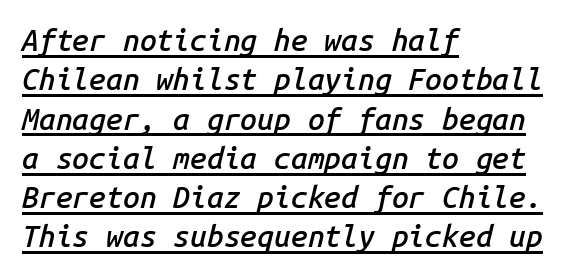
Q: Is the text bold? A: Semi-bold.
Q: Is the text italic (slanted)? A: Yes, it leans right by about 14 degrees.
Q: Is the text underlined? A: Yes.
Q: How is the paragraph aligned? A: Left-aligned.
Q: Is the spacing between letters normal or unusually wide? A: Normal.
Q: Is the spacing between lines tight, normal or loose? A: Normal.
Q: Width (condensed, normal, or wide)? A: Normal.
Q: Stroke contrast? A: Low.
Q: x-height? A: Medium.
Q: Monospaced? A: Yes.
